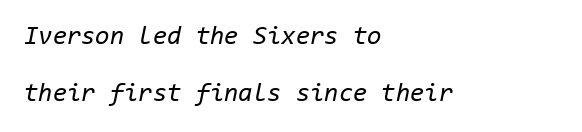
{"italic": "yes", "lean": "right", "slant_degrees": 11, "bold": "no", "underline": "no", "align": "left", "line_spacing": "loose", "line_spacing_ratio": 2.18, "letter_spacing": "normal", "letter_spacing_em": 0.0, "glyph_px": 26}
